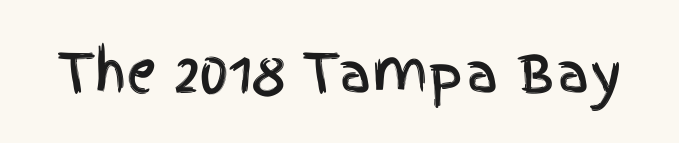
The image shows 53 px condensed sans-serif type, upright; set normal letter spacing, not underlined; a large x-height.
